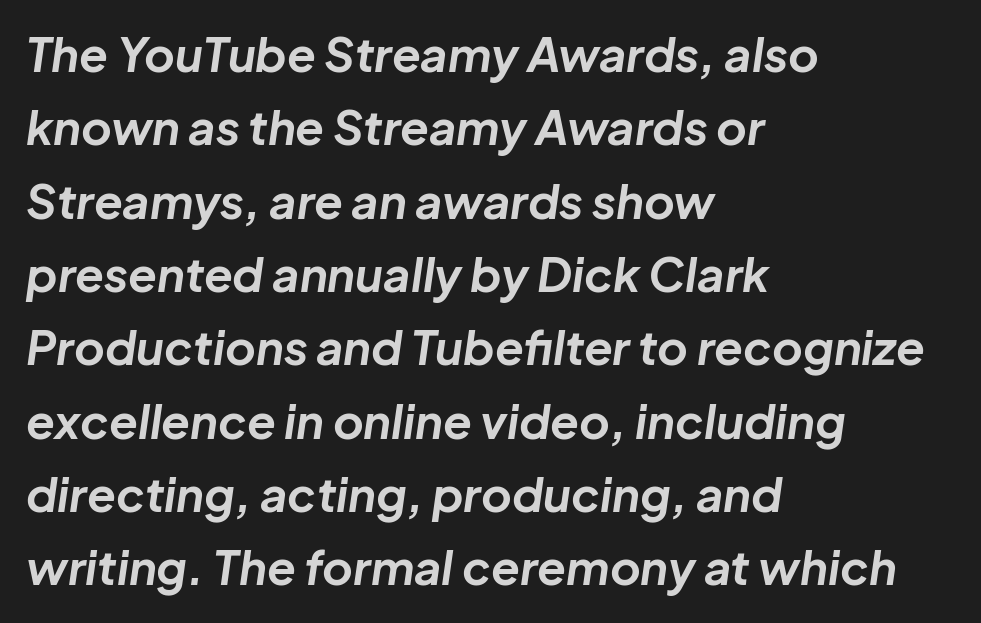
Q: Is the text bold? A: Yes.
Q: Is the text italic (slanted)? A: Yes, it leans right by about 8 degrees.
Q: Is the text underlined? A: No.
Q: How is the paragraph aligned? A: Left-aligned.
Q: Is the spacing between letters normal or unusually wide? A: Normal.
Q: Is the spacing between lines tight, normal or loose? A: Normal.
Q: Width (condensed, normal, or wide)? A: Normal.
Q: Stroke contrast? A: Low.
Q: x-height? A: Medium.
Q: Monospaced? A: No.
